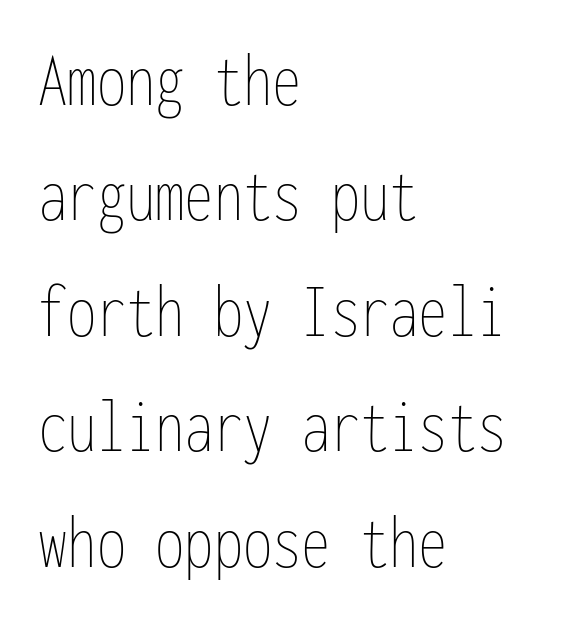
The image shows 78 px thin, condensed type, upright, monospaced; set left-aligned, normal line spacing (1.48x), normal letter spacing, not underlined; low stroke contrast and a medium x-height.
